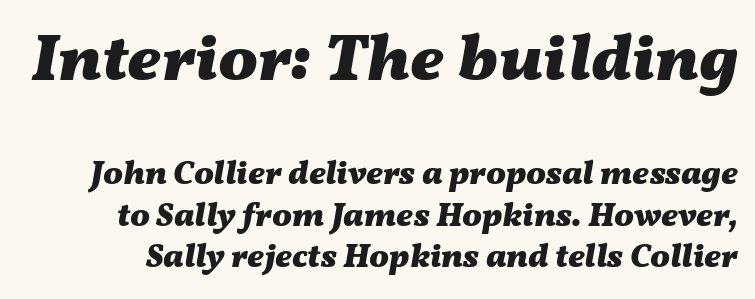
Normally led — the rows are evenly, conventionally spaced. I'd describe the lettering as bold — thick and assertive. Scale decreases going downward across the two blocks. The passage shown has conventional tracking throughout. Each letter keeps its own natural width here, so spacing adapts to shape.
